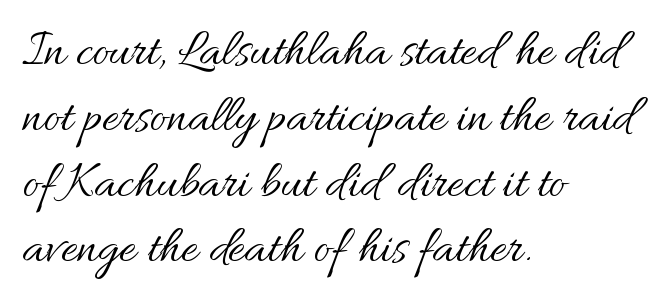
Quick note: underline off. You could not count columns in this text — the font is proportionally spaced. The setting favours the left margin, as ordinary paragraphs usually do. Vertically, the passage feels balanced, rows spaced as you'd expect.
